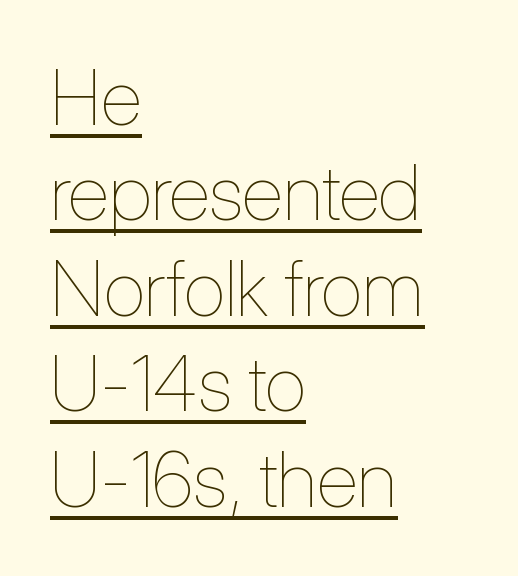
The glyphs are accompanied by a horizontal stroke just below them. The type is set solid horizontally, with unmodified tracking. Varying glyph widths throughout — classic text-font behaviour. Caption: face not bold, strokes unweighted. Does the lettering tilt? It doesn't — this is upright.
